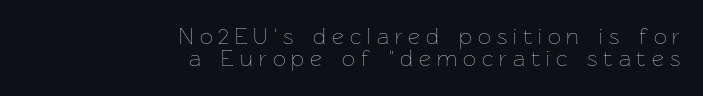
{"italic": "no", "bold": "no", "underline": "no", "align": "right", "line_spacing": "tight", "line_spacing_ratio": 0.96, "letter_spacing": "wide", "letter_spacing_em": 0.26, "glyph_px": 23}
